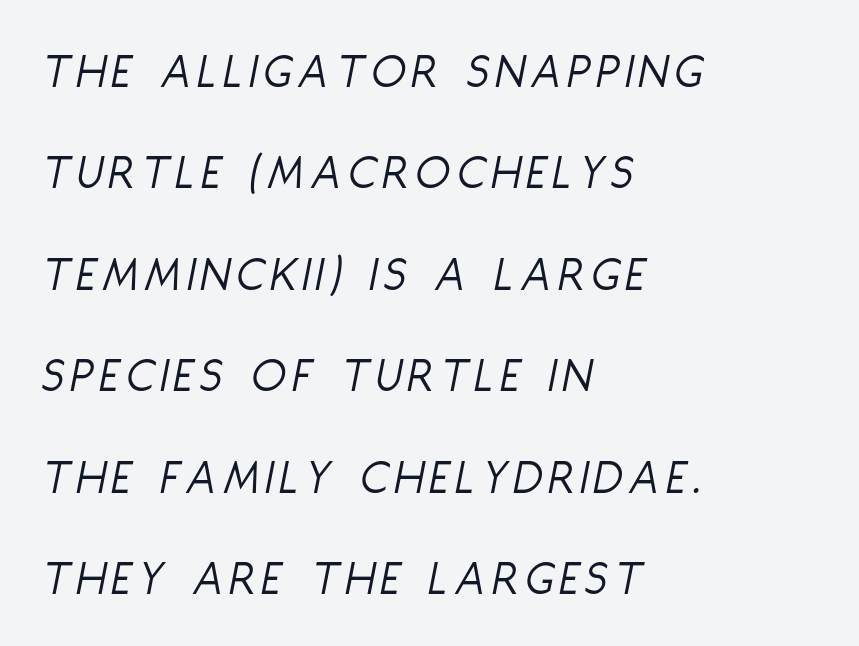
Stems and bowls with no extra thickness — not bold. A typesetter would call this proportional, since set widths differ per character. The lines are spread far apart with generous leading. The rendering anchors every line to the left-hand side. Bare-footed words on every line. You can tell it's italic because the verticals aren't actually vertical.
